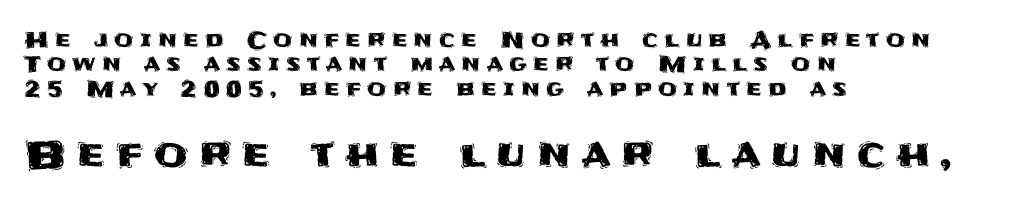
Does the copy run flush right? No — it runs flush left. The block of text is dense from top to bottom, with scant space between rows. The string is rendered with underlining switched off. Is the letter spacing exaggerated? Yes — the characters are pushed far apart.
